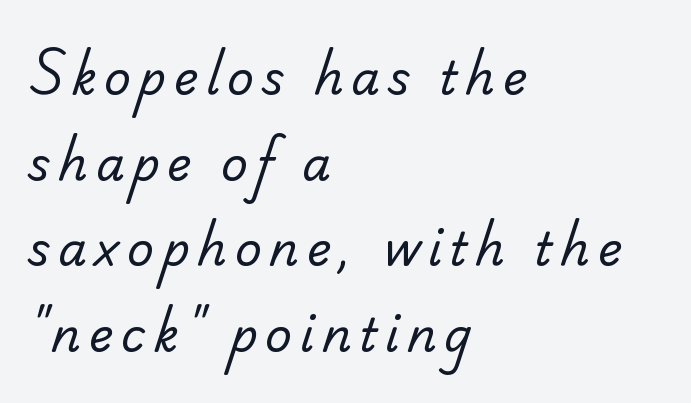
The passage shown is typeset with a sans-serif family. Stroke thickness stays within the range of a standard reading face or lighter. Is this a fixed-width face? No — the glyphs have proportional, varying widths. Underline: absent. Each line starts at the same left margin while the right side varies.
